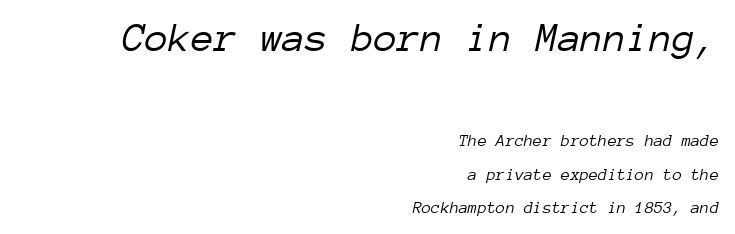
The image shows 42 px light type, italic (leaning right), monospaced; set right-aligned, loose line spacing (1.97x), normal letter spacing, not underlined; the first (top) block is 2.47x larger; low stroke contrast and a medium x-height.
